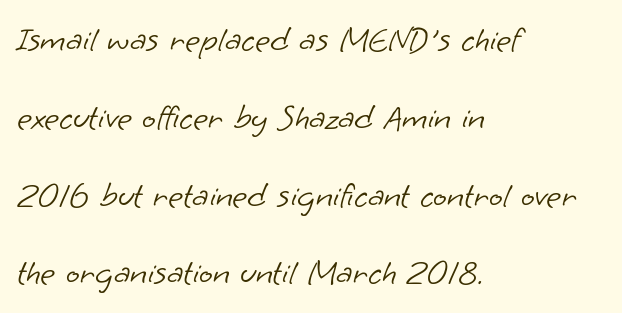
{"serif": "no", "bold": "no", "weight": "light", "width": "normal", "stroke_contrast": "low", "x_height": "small", "monospaced": "no", "underline": "no", "align": "left", "line_spacing": "loose", "line_spacing_ratio": 2.16, "letter_spacing": "normal", "letter_spacing_em": 0.0, "glyph_px": 36}
